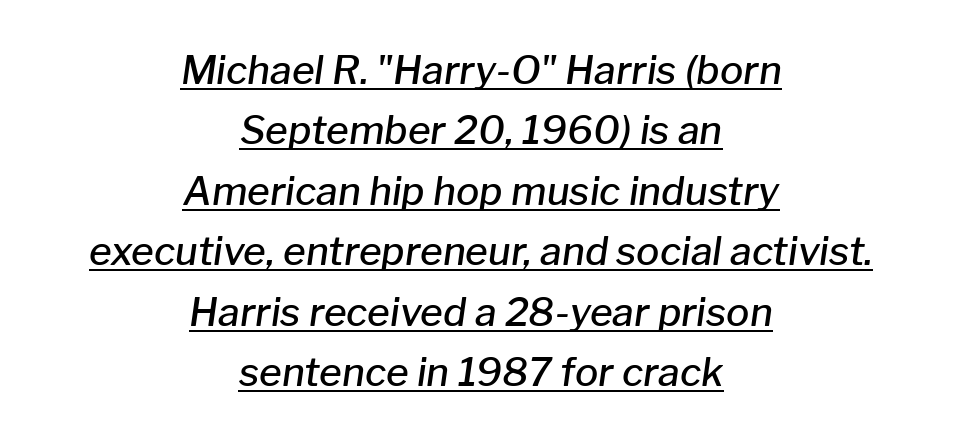
Underline: present. The typesetter chose a symmetrical, centered arrangement here. The horizontal fit of the characters is conventional and even. A semibold gives these letters moderate extra thickness, short of bold.
